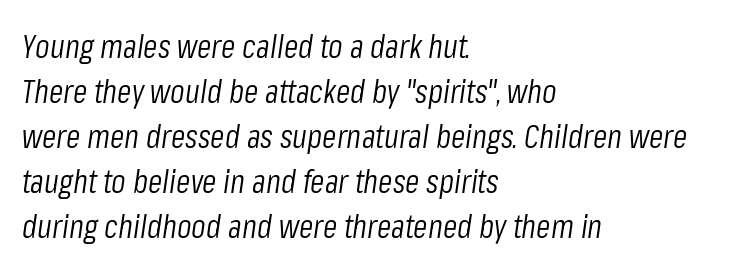
The image shows 33 px light, condensed type, italic (leaning right); set left-aligned, normal line spacing (1.36x), normal letter spacing, not underlined; low stroke contrast and a medium x-height.
